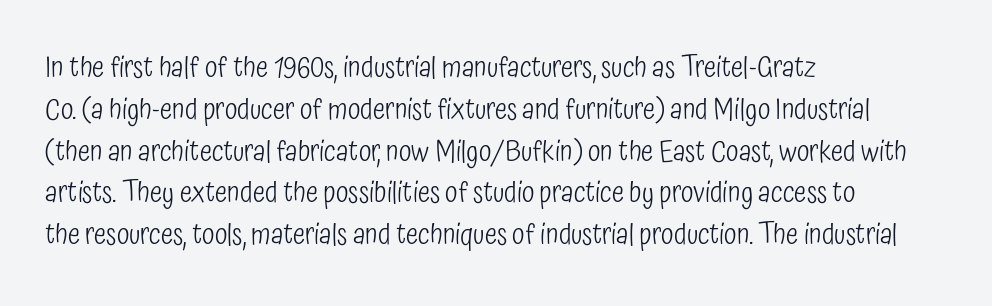
The image shows 29 px light, condensed sans-serif type, upright; set left-aligned, normal line spacing (1.44x), normal letter spacing, not underlined; low stroke contrast and a medium x-height.
